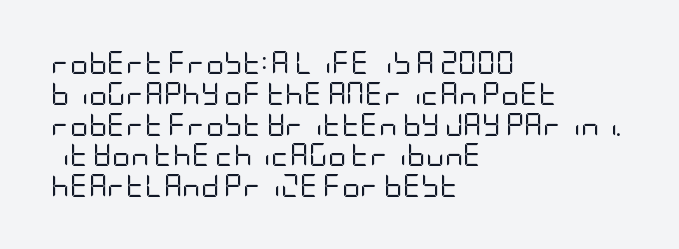
Descenders are the only things crossing below the line. The font sits on the lighter half of the weight spectrum, regular included. Does the copy run flush right? No — it runs flush left. Vertically, the passage feels balanced, rows spaced as you'd expect.
